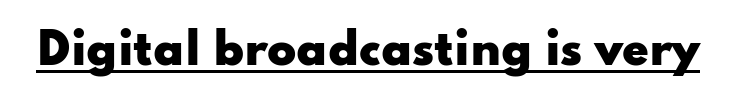
Q: Is the text bold? A: Yes.
Q: Is the text italic (slanted)? A: No, it is upright.
Q: Is the typeface a serif or a sans-serif typeface? A: Sans-serif.
Q: Is the text underlined? A: Yes.
Q: Is the spacing between letters normal or unusually wide? A: Normal.
Q: Width (condensed, normal, or wide)? A: Wide.
Q: Stroke contrast? A: Low.
Q: x-height? A: Small.
Q: Monospaced? A: No.
